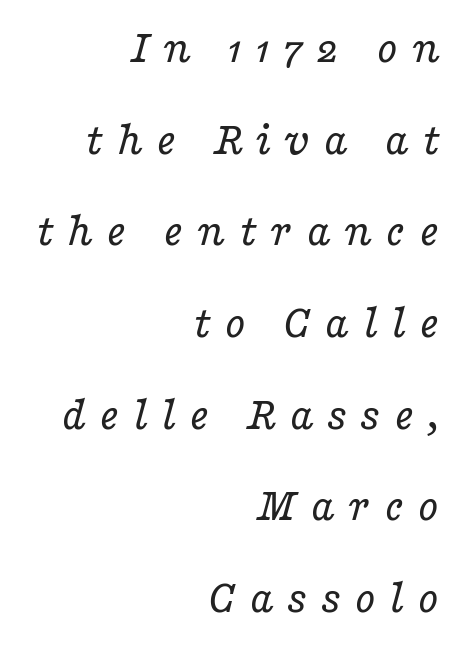
The characters are drawn with everyday or finer stroke widths. You can tell it's italic because the verticals aren't actually vertical. Rule under the text: the space is simply empty. The face used here is rendered with a markedly widened letterfit. Spacing verdict: proportional, widths tailored to each character. Short and long lines alike share a common ending point at right.
